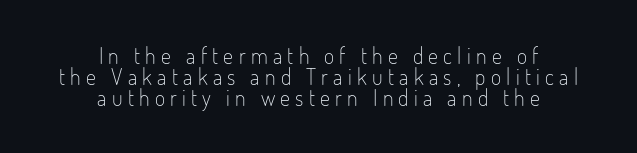
{"italic": "no", "bold": "no", "underline": "no", "align": "center", "line_spacing": "tight", "line_spacing_ratio": 0.95, "letter_spacing": "wide", "letter_spacing_em": 0.24, "glyph_px": 22}
